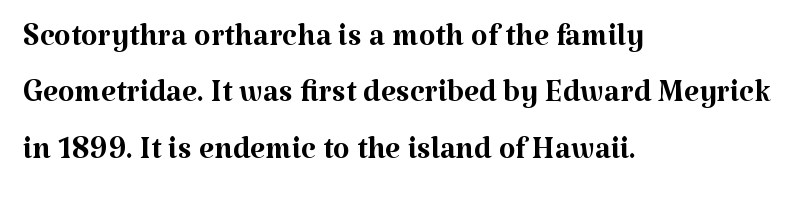
Bold? No — there's no thickening of the strokes. The space beneath each line is pristine and unruled. Old-style or modern, the face here clearly has serifs. Tall strokes in this sample are plumb rather than angled. Rows of type keep a routine distance in the vertical direction.
